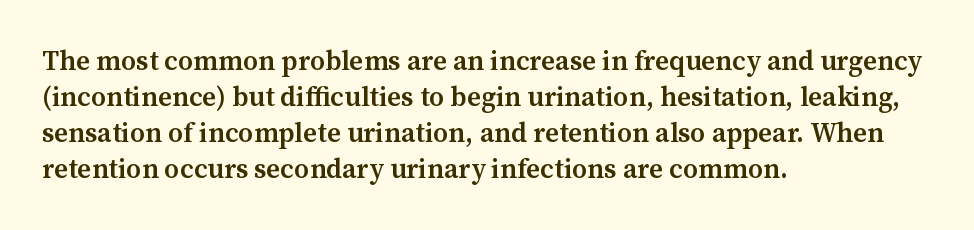
Does extra space separate the letters? No, they use regular spacing. Evenly set lines give the paragraph a standard silhouette. Nobody drew a line under any word here. Notice the strokes are somewhat thickened but not fully heavy: this is a semibold. Layout note: lines flush left.
